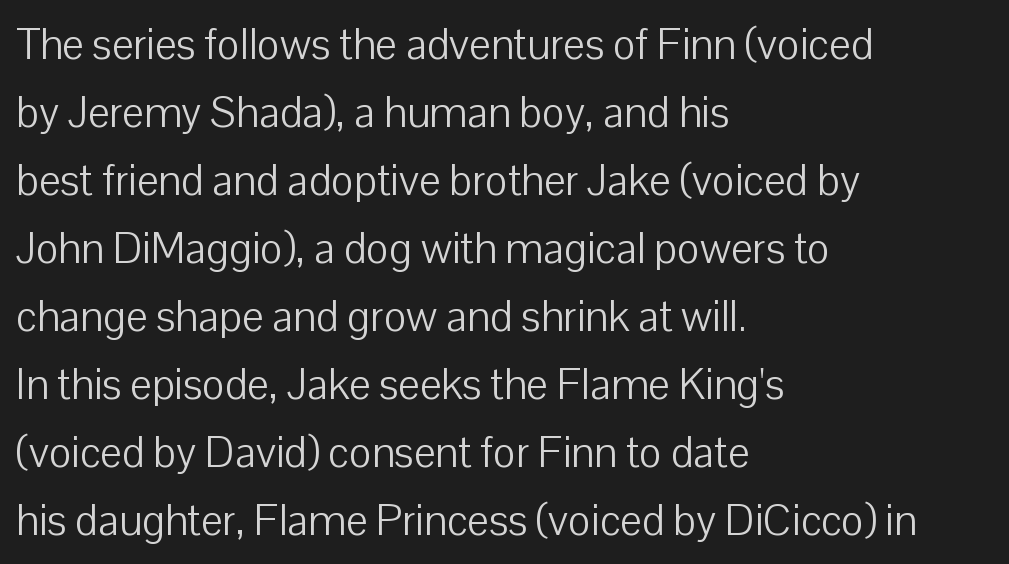
Evenly set lines give the paragraph a standard silhouette. Stroke thickness stays within the range of a standard reading face or lighter. Letters rest on an invisible, unmarked baseline. Unlike a traditional serif, this face leaves its strokes unadorned.
